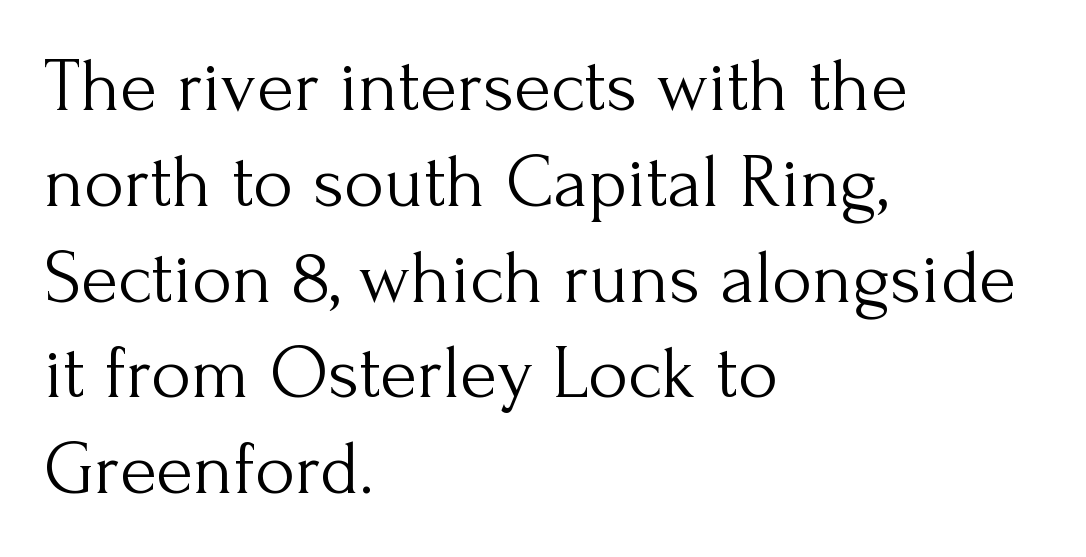
Q: Is the text bold? A: No.
Q: Is the text italic (slanted)? A: No, it is upright.
Q: Is the typeface a serif or a sans-serif typeface? A: Serif.
Q: Is the text underlined? A: No.
Q: How is the paragraph aligned? A: Left-aligned.
Q: Is the spacing between letters normal or unusually wide? A: Normal.
Q: Is the spacing between lines tight, normal or loose? A: Normal.
Q: Width (condensed, normal, or wide)? A: Normal.
Q: Stroke contrast? A: Medium.
Q: x-height? A: Small.
Q: Monospaced? A: No.
